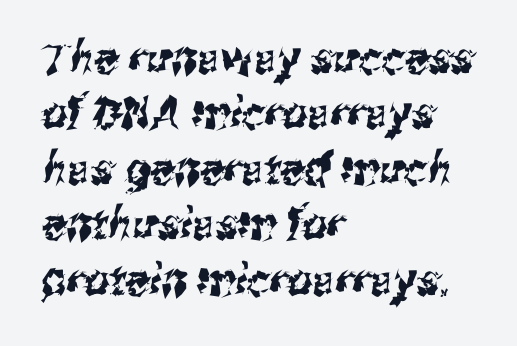
Q: Is the typeface a serif or a sans-serif typeface? A: Sans-serif.
Q: Is the text underlined? A: No.
Q: How is the paragraph aligned? A: Left-aligned.
Q: Is the spacing between letters normal or unusually wide? A: Normal.
Q: Is the spacing between lines tight, normal or loose? A: Normal.
Q: Width (condensed, normal, or wide)? A: Condensed.
Q: Stroke contrast? A: Medium.
Q: x-height? A: Medium.
Q: Monospaced? A: No.
